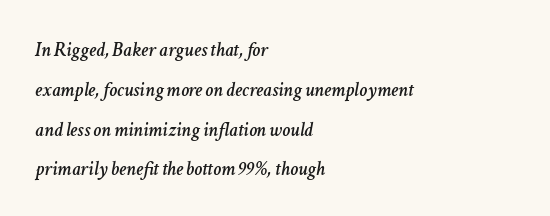
Reading down the column, the eye jumps a long way to each next line. Beneath every word, the page is bare. This sample uses an oblique cut, with every glyph tilted off the vertical. Leftover space on each line is placed entirely after the last word. The tracking reads as untouched default to a designer's eye.
